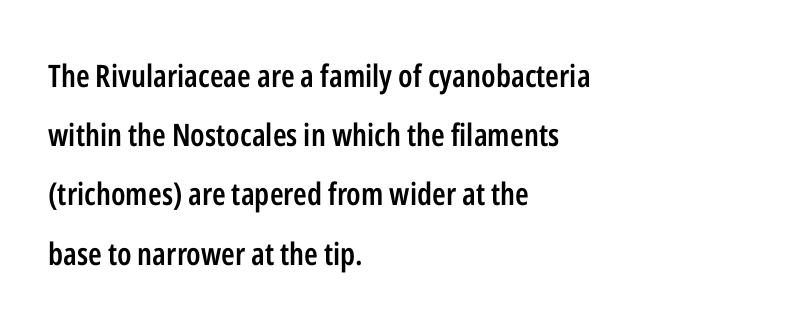
The image shows 31 px semibold, condensed sans-serif type, upright; set left-aligned, loose line spacing (1.91x), normal letter spacing, not underlined; low stroke contrast and a medium x-height.
